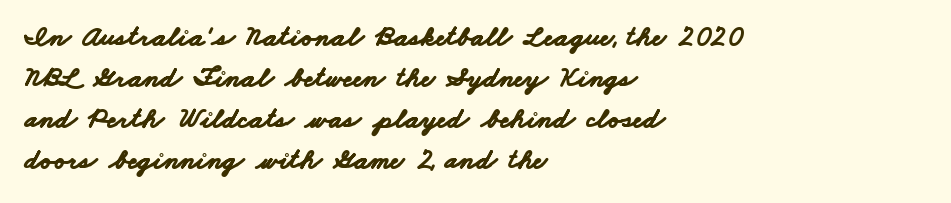
The image shows 29 px bold, wide sans-serif type; set left-aligned, normal line spacing (1.41x), normal letter spacing, not underlined; low stroke contrast and a small x-height.
